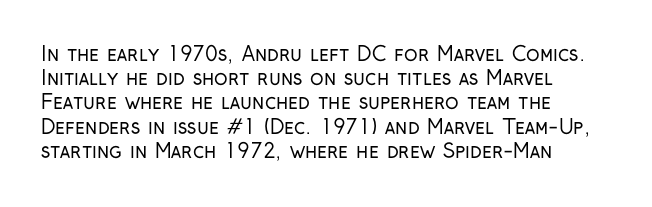
The image shows 20 px text type, upright; set left-aligned, line spacing 1.21x, normal letter spacing, not underlined.
